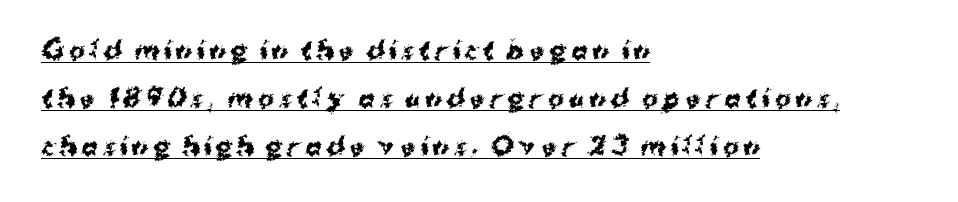
{"bold": "yes", "underline": "yes", "align": "left", "line_spacing": "loose", "line_spacing_ratio": 2.0, "letter_spacing": "wide", "letter_spacing_em": 0.2, "glyph_px": 24}
